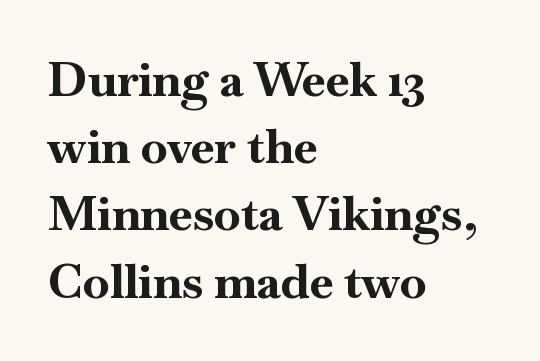
The image shows 48 px bold serif type, upright; set left-aligned, normal line spacing (1.4x), normal letter spacing, not underlined; high stroke contrast and a small x-height.
